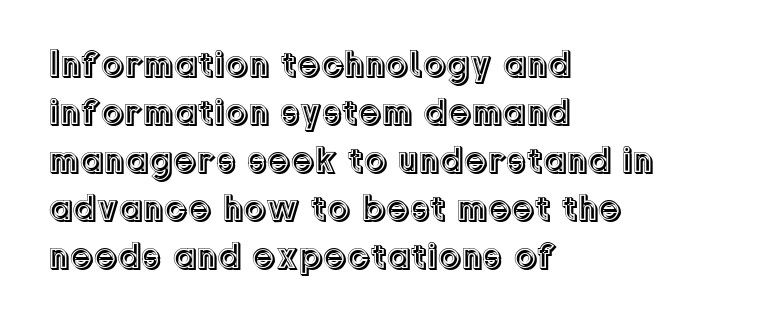
{"italic": "no", "width": "normal", "x_height": "medium", "monospaced": "no", "underline": "no", "align": "left", "line_spacing": "normal", "line_spacing_ratio": 1.3, "letter_spacing": "normal", "letter_spacing_em": 0.0, "glyph_px": 37}
